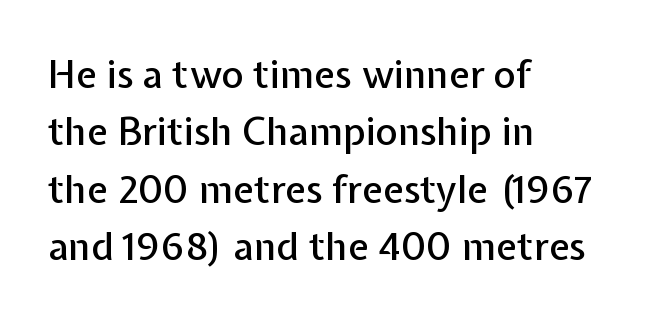
{"serif": "no", "italic": "no", "width": "normal", "stroke_contrast": "low", "x_height": "medium", "monospaced": "no", "underline": "no", "align": "left", "line_spacing": "normal", "line_spacing_ratio": 1.51, "letter_spacing": "normal", "letter_spacing_em": 0.0, "glyph_px": 38}
